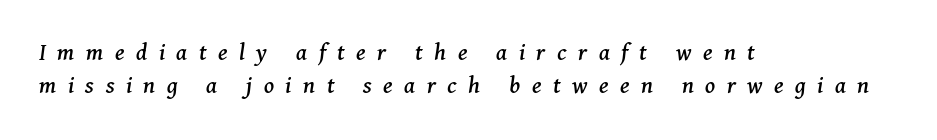
Only glyphs here, with clear space below each row. The leading is moderate, giving the passage an even texture. The tracking jumps out immediately: characters are airy and widely separated. This sample is left-justified, so line endings fall wherever the words run out. The letters are slanted; this is an italic face.
